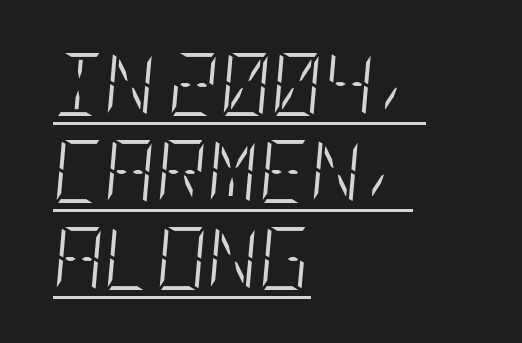
Here the glyphs are tracked normally, forming tight word shapes. A quiet, ordinary-to-light weight characterises the typeface. Baseline-to-baseline distance is the conventional proportion of letter height. This is oblique type, the kind used for emphasis or titles.
